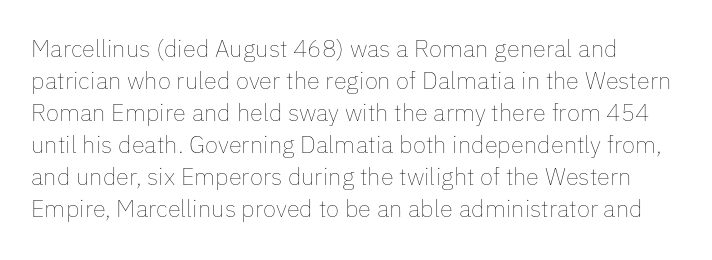
Q: Is the text bold? A: No.
Q: Is the text italic (slanted)? A: No, it is upright.
Q: Is the text underlined? A: No.
Q: Is the spacing between letters normal or unusually wide? A: Normal.
Q: Is the spacing between lines tight, normal or loose? A: Normal.
